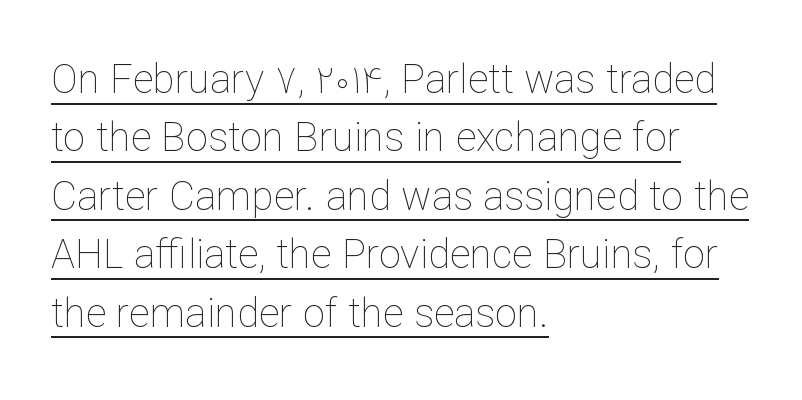
The image shows 40 px thin type, upright; set left-aligned, normal line spacing (1.46x), normal letter spacing, underlined; low stroke contrast and a medium x-height.
